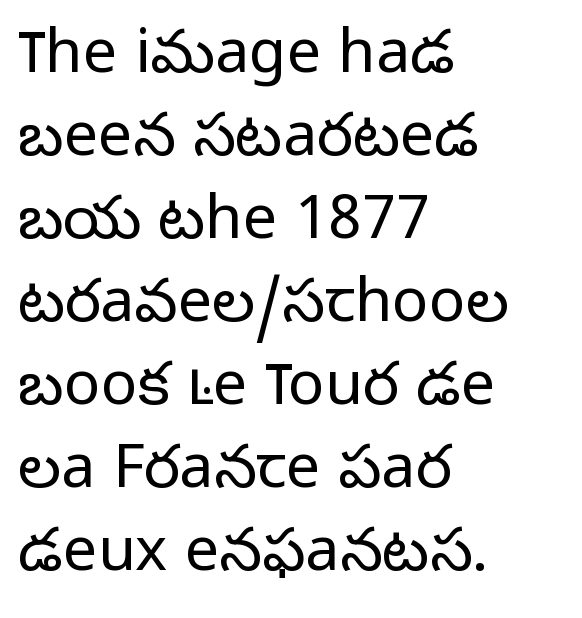
A typesetter would mark this as roman, not italic. Notice how descenders clear the ascenders below comfortably — that's standard leading. The rendering shows plain stroke endings on the letterforms — a sans-serif design. Glyph-to-glyph distance matches everyday printed text.
